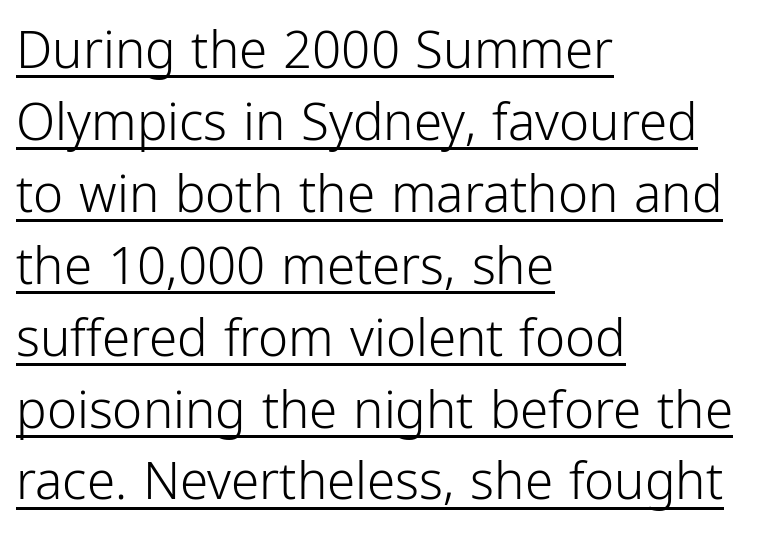
The image shows 51 px light, condensed sans-serif type, upright; set left-aligned, normal line spacing (1.41x), normal letter spacing, underlined; low stroke contrast and a medium x-height.
